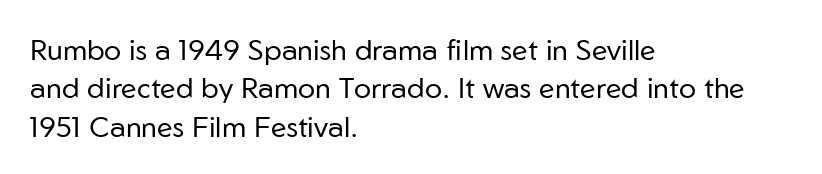
{"serif": "no", "italic": "no", "bold": "no", "weight": "regular", "width": "normal", "stroke_contrast": "low", "x_height": "medium", "monospaced": "no", "underline": "no", "align": "left", "line_spacing": "normal", "line_spacing_ratio": 1.32, "letter_spacing": "normal", "letter_spacing_em": 0.0, "glyph_px": 29}
